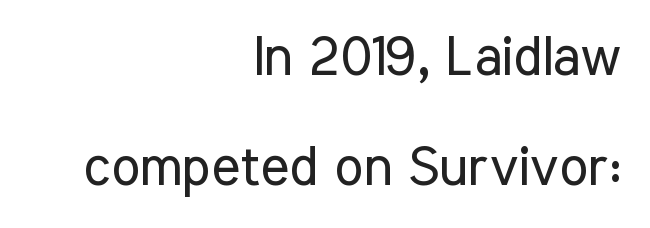
The face used here is proportionally spaced, like ordinary book or web type. Is the type heavy? It reads as light-to-regular instead. No extra tracking has been applied to these lines. Note: no serifs on the glyphs.
